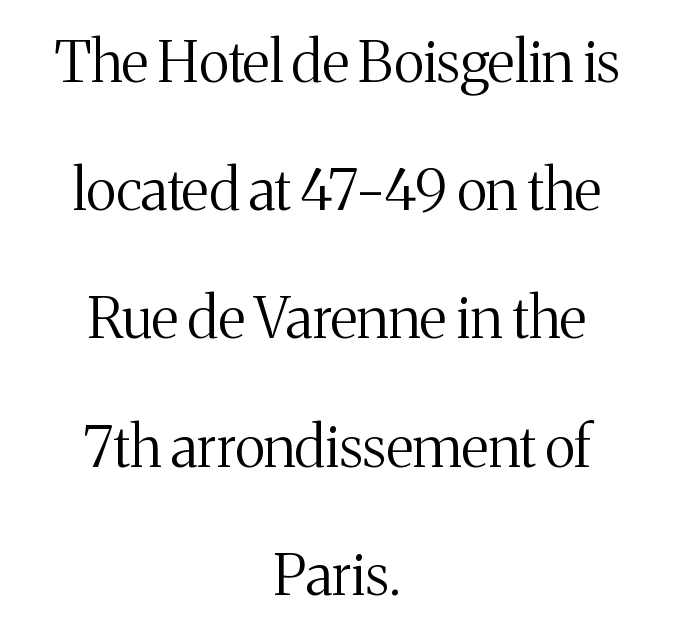
{"serif": "yes", "italic": "no", "bold": "no", "weight": "regular", "width": "normal", "stroke_contrast": "medium", "x_height": "medium", "monospaced": "no", "underline": "no", "align": "center", "line_spacing": "loose", "line_spacing_ratio": 2.25, "letter_spacing": "normal", "letter_spacing_em": 0.0, "glyph_px": 57}
